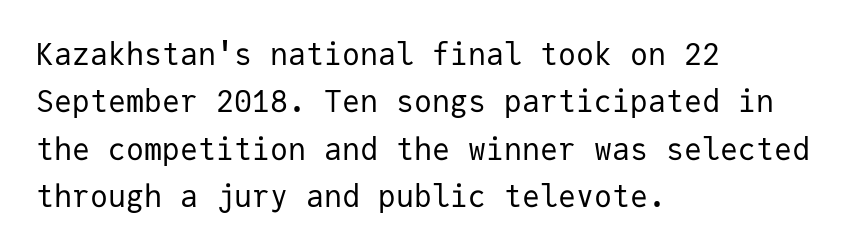
{"serif": "no", "italic": "no", "bold": "no", "weight": "regular", "width": "normal", "stroke_contrast": "low", "x_height": "medium", "monospaced": "yes", "underline": "no", "align": "left", "line_spacing": "normal", "line_spacing_ratio": 1.58, "letter_spacing": "normal", "letter_spacing_em": 0.0, "glyph_px": 30}
